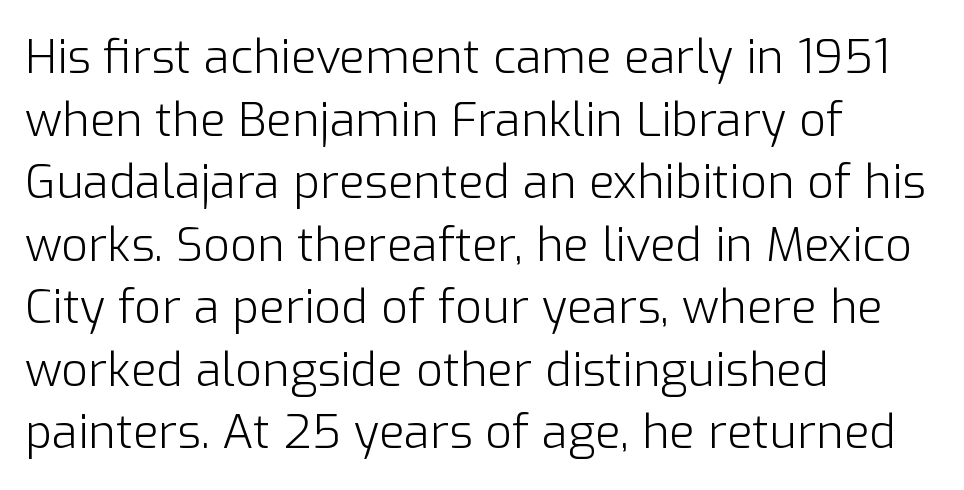
{"serif": "no", "italic": "no", "bold": "no", "weight": "light", "width": "normal", "stroke_contrast": "low", "x_height": "medium", "monospaced": "no", "underline": "no", "align": "left", "line_spacing": "normal", "line_spacing_ratio": 1.33, "letter_spacing": "normal", "letter_spacing_em": 0.0, "glyph_px": 47}
